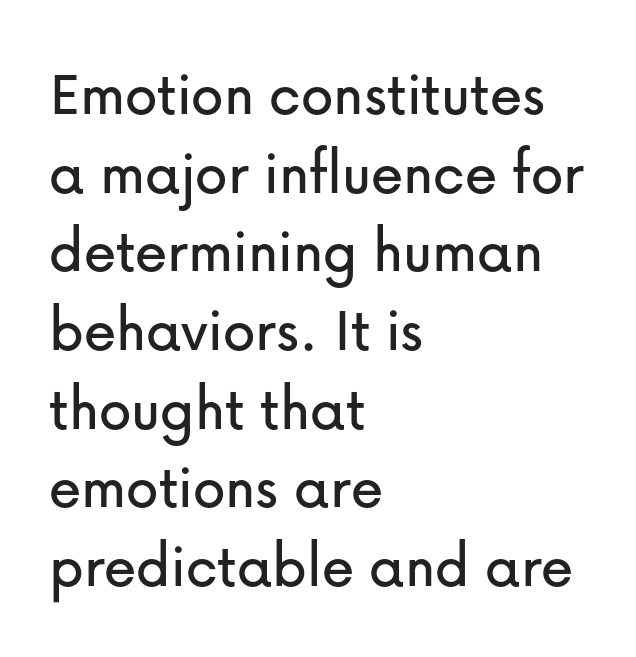
The image shows 65 px sans-serif type, upright; set left-aligned, line spacing 1.21x, normal letter spacing, not underlined; low stroke contrast and a medium x-height.
